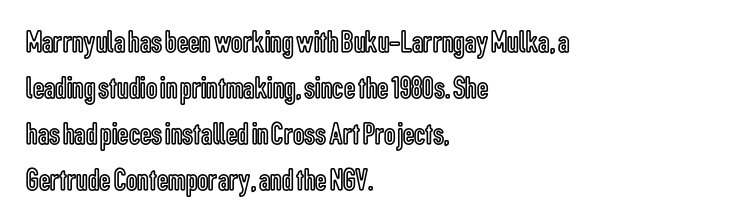
Has an underline been added? It has not. Spacing verdict: proportional, widths tailored to each character. Nobody touched the tracking dial on this one. These lines were composed using upright roman letters.
